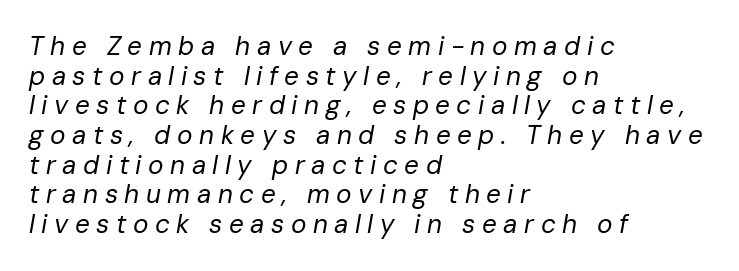
Q: Is the text bold? A: No.
Q: Is the text italic (slanted)? A: Yes, it leans right by about 10 degrees.
Q: Is the text underlined? A: No.
Q: How is the paragraph aligned? A: Left-aligned.
Q: Is the spacing between letters normal or unusually wide? A: Unusually wide.
Q: Is the spacing between lines tight, normal or loose? A: Tight.
